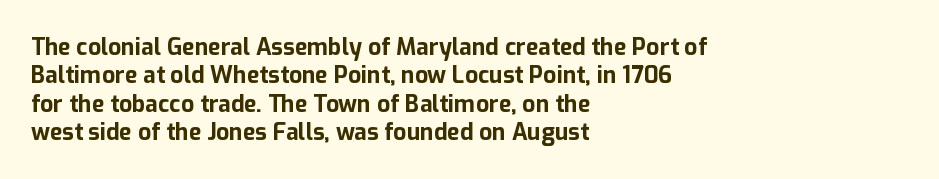
Plain, unruled lines of type. Heft: maximum for text — a bold. The tracking reads as untouched default to a designer's eye. Nope, not italic — everything's standing straight.
